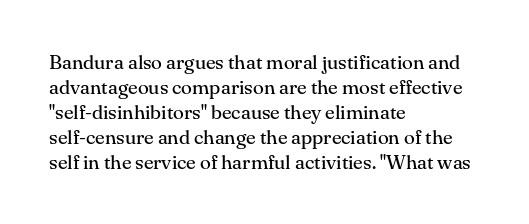
{"italic": "no", "bold": "no", "underline": "no", "align": "left", "line_spacing": "normal", "line_spacing_ratio": 1.25, "letter_spacing": "normal", "letter_spacing_em": 0.0, "glyph_px": 20}
